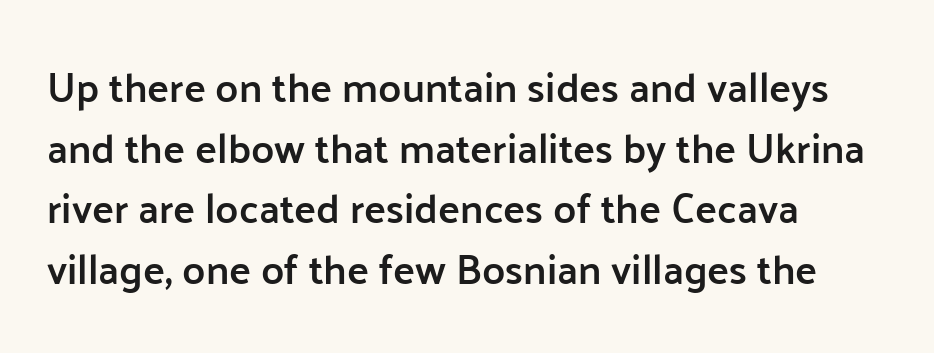
{"serif": "no", "italic": "no", "bold": "semi", "weight": "semibold", "width": "normal", "stroke_contrast": "low", "x_height": "medium", "monospaced": "no", "underline": "no", "align": "left", "line_spacing": "normal", "line_spacing_ratio": 1.48, "letter_spacing": "normal", "letter_spacing_em": 0.0, "glyph_px": 41}
